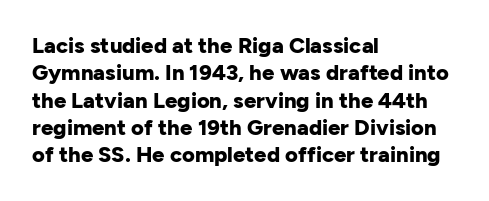
The image shows 22 px bold type, upright; set left-aligned, line spacing 1.24x, normal letter spacing, not underlined.
